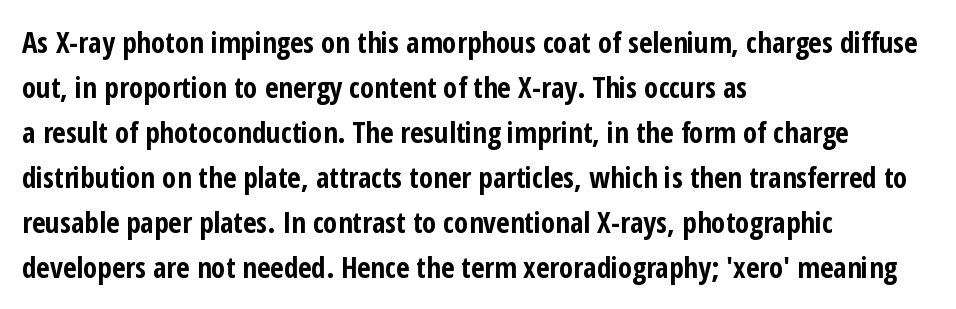
The horizontal fit of the characters is conventional and even. Words float on clear page, feet unadorned. You'd pick this weight for a headline — it's a proper bold. Baseline-to-baseline distance is the conventional proportion of letter height.
